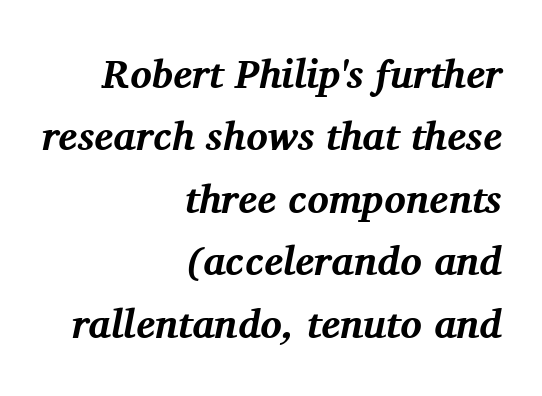
{"serif": "yes", "italic": "yes", "lean": "right", "slant_degrees": 11, "bold": "yes", "weight": "bold", "width": "normal", "stroke_contrast": "medium", "x_height": "medium", "monospaced": "no", "underline": "no", "align": "right", "line_spacing": "normal", "line_spacing_ratio": 1.56, "letter_spacing": "normal", "letter_spacing_em": 0.0, "glyph_px": 40}
